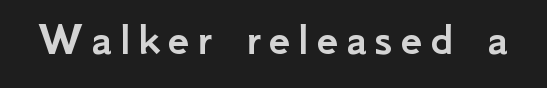
{"serif": "no", "italic": "no", "width": "normal", "stroke_contrast": "low", "x_height": "small", "monospaced": "no", "underline": "no", "glyph_px": 49}
